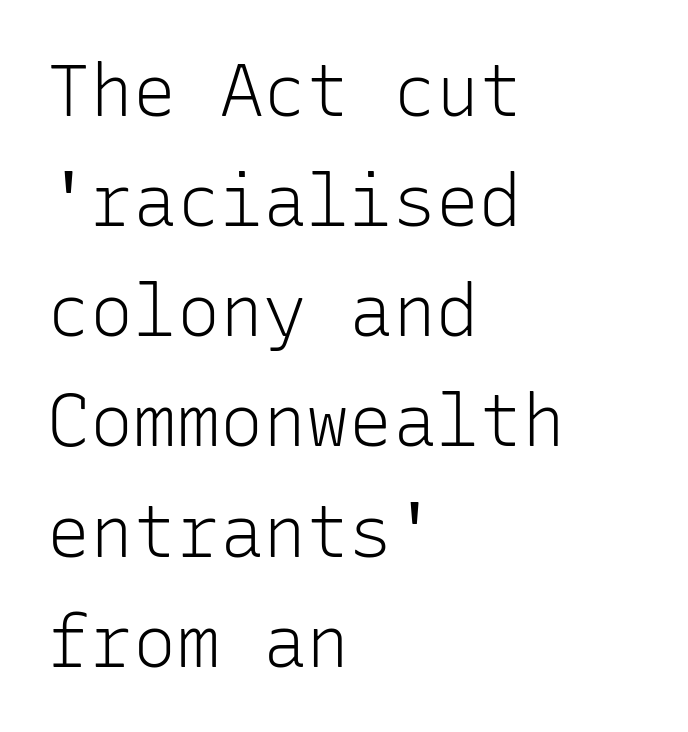
{"serif": "no", "italic": "no", "bold": "no", "weight": "light", "width": "normal", "stroke_contrast": "low", "x_height": "medium", "monospaced": "yes", "underline": "no", "align": "left", "line_spacing": "normal", "line_spacing_ratio": 1.53, "letter_spacing": "normal", "letter_spacing_em": 0.0, "glyph_px": 72}
